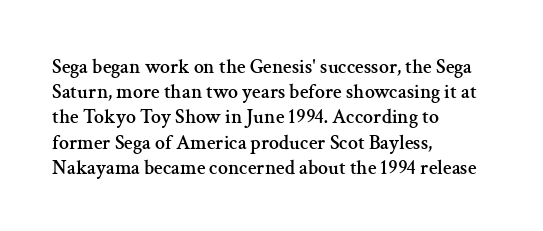
These lines keep a tight, regular rhythm from letter to letter. Successive baselines arrive at the customary interval. Unmarked baselines from the first word to the last. Casual observation: everything's shoved over to the left. This sample uses an upright cut, with every glyph sitting square on the baseline.
